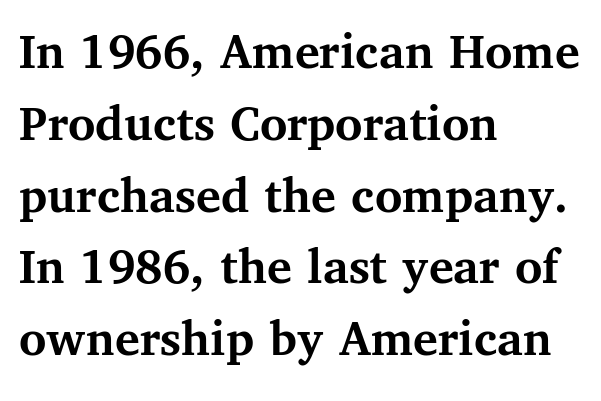
Q: Is the text bold? A: Yes.
Q: Is the text italic (slanted)? A: No, it is upright.
Q: Is the typeface a serif or a sans-serif typeface? A: Serif.
Q: Is the text underlined? A: No.
Q: How is the paragraph aligned? A: Left-aligned.
Q: Is the spacing between letters normal or unusually wide? A: Normal.
Q: Is the spacing between lines tight, normal or loose? A: Normal.
Q: Width (condensed, normal, or wide)? A: Normal.
Q: Stroke contrast? A: Medium.
Q: x-height? A: Medium.
Q: Monospaced? A: No.
